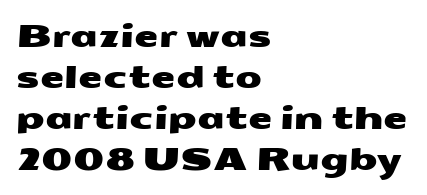
Q: Is the typeface a serif or a sans-serif typeface? A: Sans-serif.
Q: Is the text underlined? A: No.
Q: How is the paragraph aligned? A: Left-aligned.
Q: Is the spacing between letters normal or unusually wide? A: Normal.
Q: Is the spacing between lines tight, normal or loose? A: Normal.
Q: Width (condensed, normal, or wide)? A: Wide.
Q: Stroke contrast? A: Medium.
Q: x-height? A: Medium.
Q: Monospaced? A: No.
